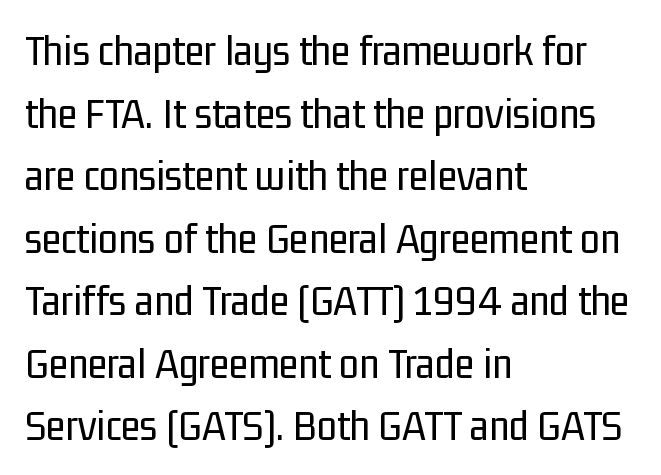
The image shows 45 px regular-weight, condensed sans-serif type, upright; set left-aligned, normal line spacing (1.39x), normal letter spacing, not underlined; low stroke contrast and a medium x-height.
